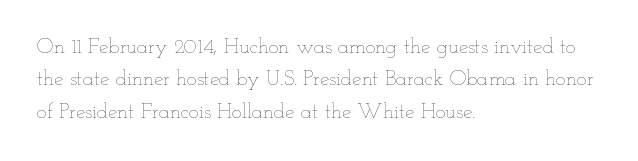
The image shows 21 px text type, upright; set left-aligned, normal line spacing (1.54x), normal letter spacing, not underlined.
